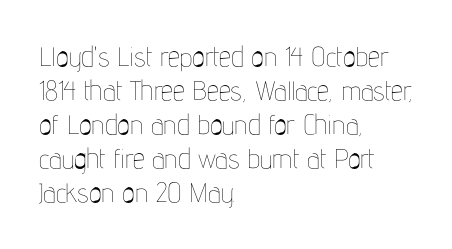
Q: Is the text bold? A: No.
Q: Is the text italic (slanted)? A: No, it is upright.
Q: Is the text underlined? A: No.
Q: How is the paragraph aligned? A: Left-aligned.
Q: Is the spacing between letters normal or unusually wide? A: Normal.
Q: Is the spacing between lines tight, normal or loose? A: Normal.
